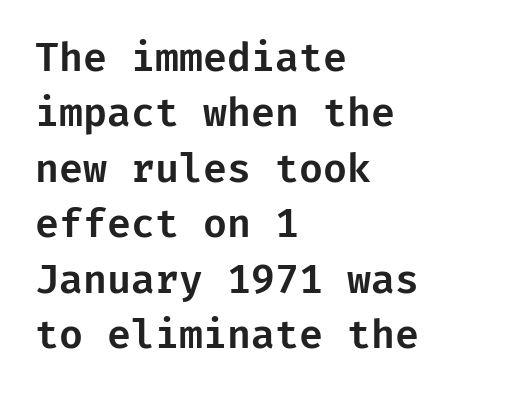
Q: Is the text italic (slanted)? A: No, it is upright.
Q: Is the typeface a serif or a sans-serif typeface? A: Sans-serif.
Q: Is the text underlined? A: No.
Q: How is the paragraph aligned? A: Left-aligned.
Q: Is the spacing between letters normal or unusually wide? A: Normal.
Q: Is the spacing between lines tight, normal or loose? A: Normal.
Q: Width (condensed, normal, or wide)? A: Normal.
Q: Stroke contrast? A: Low.
Q: x-height? A: Medium.
